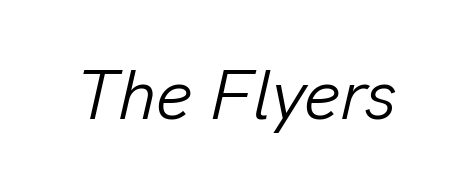
Q: Is the text bold? A: No.
Q: Is the text italic (slanted)? A: Yes, it leans right by about 13 degrees.
Q: Is the text underlined? A: No.
Q: Is the spacing between letters normal or unusually wide? A: Normal.
Q: Width (condensed, normal, or wide)? A: Normal.
Q: Stroke contrast? A: Low.
Q: x-height? A: Medium.
Q: Monospaced? A: No.
